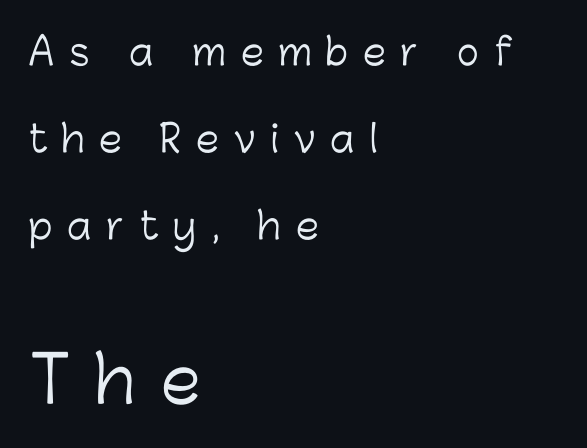
Q: Is the text bold? A: No.
Q: Is the text italic (slanted)? A: No, it is upright.
Q: Is the typeface a serif or a sans-serif typeface? A: Sans-serif.
Q: Is the text underlined? A: No.
Q: How is the paragraph aligned? A: Left-aligned.
Q: Is the spacing between letters normal or unusually wide? A: Unusually wide.
Q: Is the spacing between lines tight, normal or loose? A: Loose.
Q: Which block of text is set in a larger size, the first (top) or the second (bottom)? A: The second (bottom) one.
Q: Width (condensed, normal, or wide)? A: Normal.
Q: Stroke contrast? A: Low.
Q: x-height? A: Medium.
Q: Monospaced? A: No.
